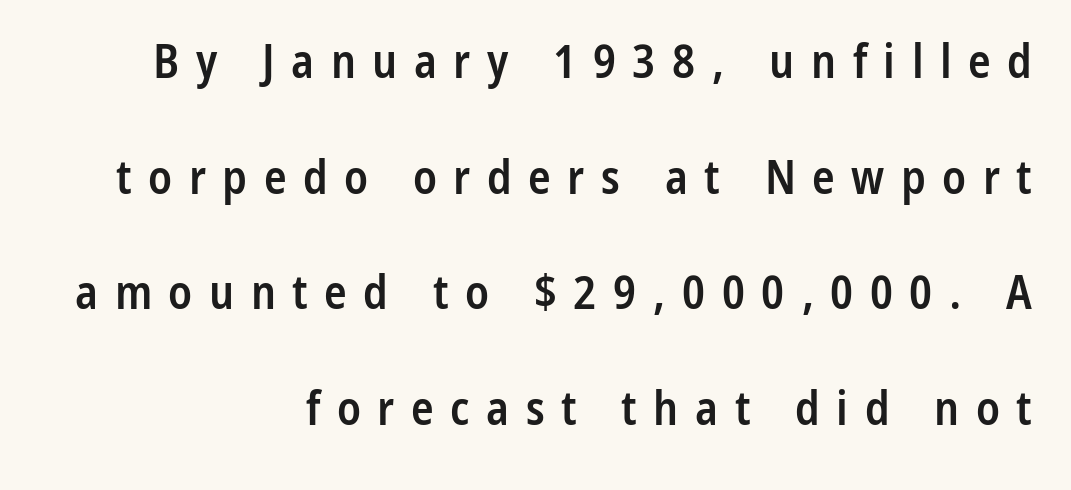
Q: Is the text bold? A: Semi-bold.
Q: Is the text italic (slanted)? A: No, it is upright.
Q: Is the typeface a serif or a sans-serif typeface? A: Sans-serif.
Q: Is the text underlined? A: No.
Q: How is the paragraph aligned? A: Right-aligned.
Q: Is the spacing between letters normal or unusually wide? A: Unusually wide.
Q: Is the spacing between lines tight, normal or loose? A: Loose.
Q: Width (condensed, normal, or wide)? A: Condensed.
Q: Stroke contrast? A: Low.
Q: x-height? A: Medium.
Q: Monospaced? A: No.
